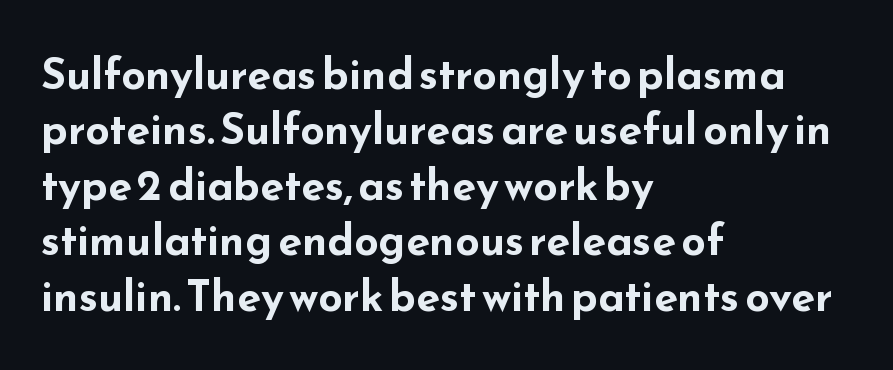
The image shows 43 px bold, wide sans-serif type, upright; set left-aligned, normal line spacing (1.29x), normal letter spacing, not underlined; low stroke contrast and a small x-height.
